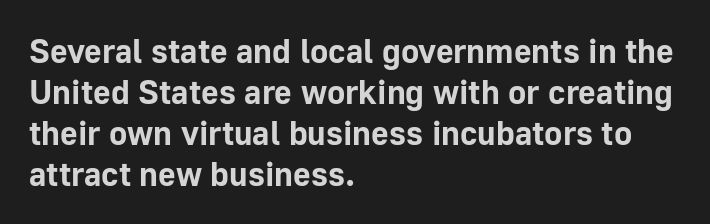
Q: Is the text bold? A: Yes.
Q: Is the text italic (slanted)? A: No, it is upright.
Q: Is the typeface a serif or a sans-serif typeface? A: Sans-serif.
Q: Is the text underlined? A: No.
Q: How is the paragraph aligned? A: Left-aligned.
Q: Is the spacing between letters normal or unusually wide? A: Normal.
Q: Width (condensed, normal, or wide)? A: Normal.
Q: Stroke contrast? A: Low.
Q: x-height? A: Medium.
Q: Monospaced? A: No.
